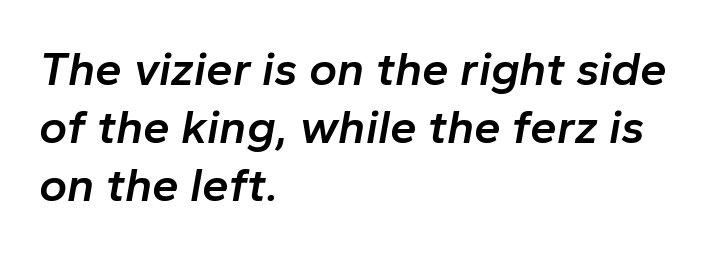
{"italic": "yes", "lean": "right", "slant_degrees": 10, "bold": "semi", "weight": "semibold", "width": "normal", "stroke_contrast": "low", "x_height": "medium", "monospaced": "no", "underline": "no", "align": "left", "line_spacing_ratio": 1.21, "letter_spacing": "normal", "letter_spacing_em": 0.0, "glyph_px": 48}
